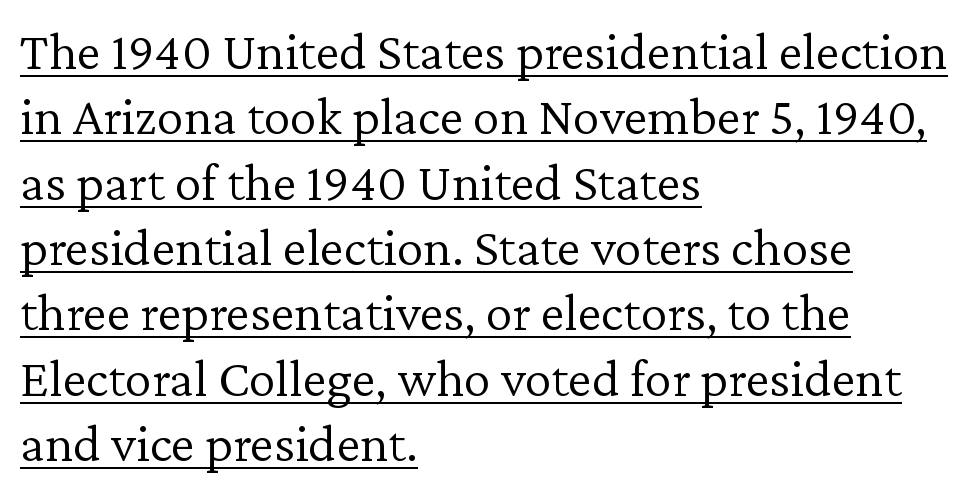
{"serif": "yes", "italic": "no", "bold": "no", "weight": "light", "width": "normal", "stroke_contrast": "low", "x_height": "medium", "monospaced": "no", "underline": "yes", "align": "left", "line_spacing_ratio": 1.21, "letter_spacing": "normal", "letter_spacing_em": 0.0, "glyph_px": 54}
